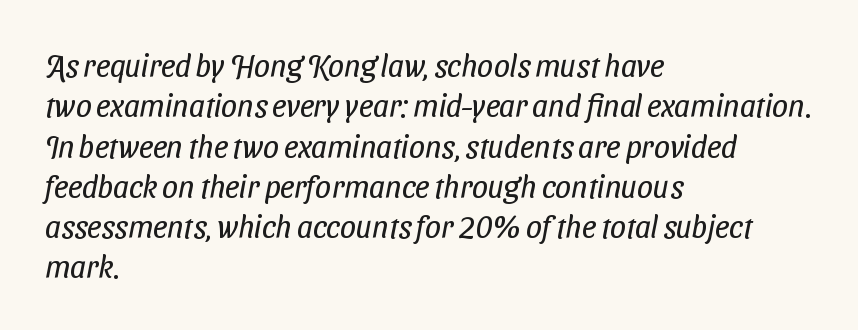
{"serif": "no", "bold": "no", "weight": "regular", "width": "condensed", "stroke_contrast": "low", "x_height": "medium", "monospaced": "no", "underline": "no", "align": "left", "line_spacing": "normal", "line_spacing_ratio": 1.3, "letter_spacing": "normal", "letter_spacing_em": 0.0, "glyph_px": 31}
